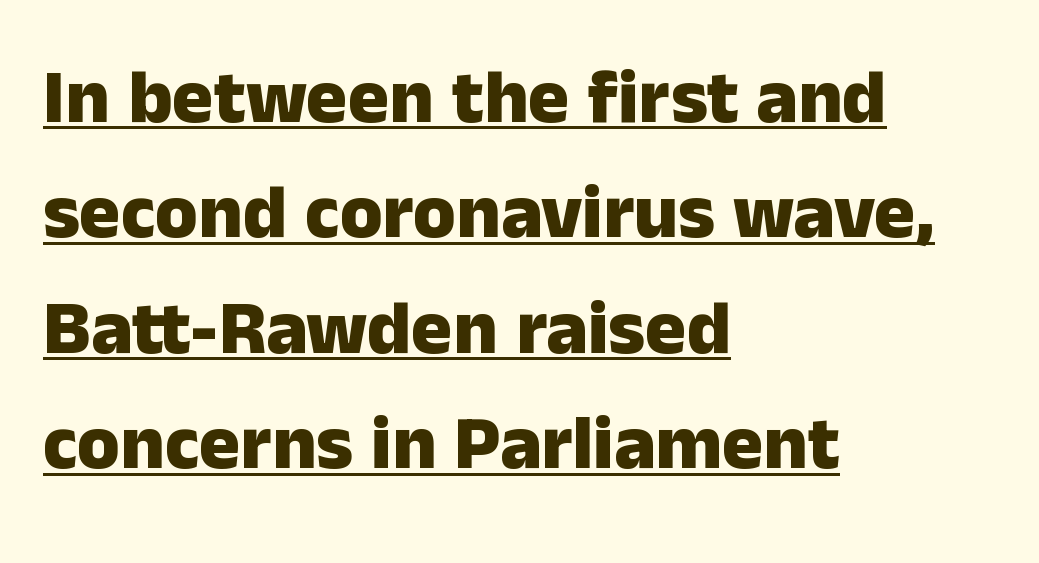
The image shows 77 px heavy sans-serif type, upright; set left-aligned, normal line spacing (1.5x), normal letter spacing, underlined; low stroke contrast and a medium x-height.
